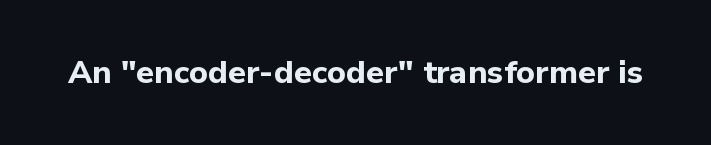
The image shows 32 px bold sans-serif type, upright; set normal letter spacing, not underlined; low stroke contrast and a medium x-height.
